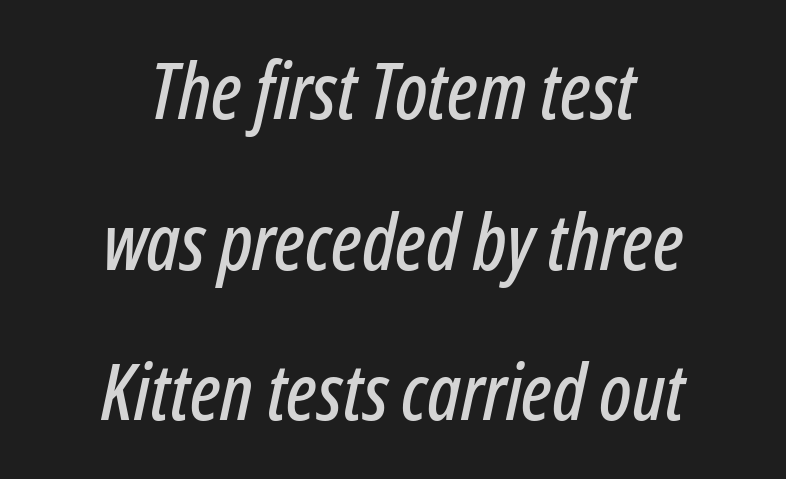
Q: Is the text italic (slanted)? A: Yes, it leans right by about 12 degrees.
Q: Is the text underlined? A: No.
Q: How is the paragraph aligned? A: Centered.
Q: Is the spacing between letters normal or unusually wide? A: Normal.
Q: Is the spacing between lines tight, normal or loose? A: Loose.
Q: Width (condensed, normal, or wide)? A: Condensed.
Q: Stroke contrast? A: Low.
Q: x-height? A: Medium.
Q: Monospaced? A: No.
